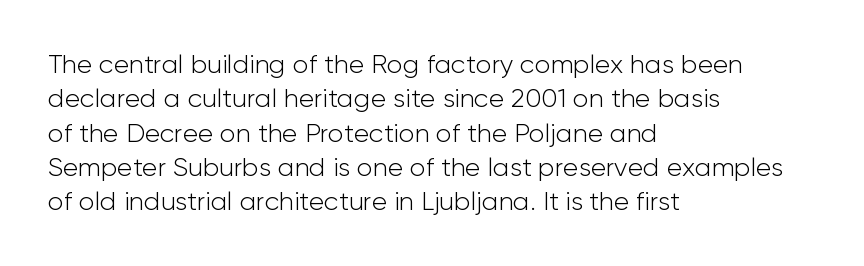
The image shows 26 px text type, upright; set left-aligned, normal line spacing (1.32x), normal letter spacing, not underlined.
